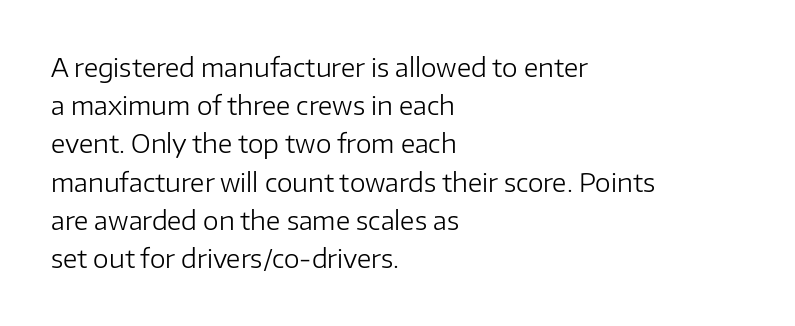
The glyphs are unaccompanied by any horizontal stroke below them. Posture: vertical. These lines keep a tight, regular rhythm from letter to letter. Interline gaps are of average width in this sample. The paragraph shown leans on its left margin.
